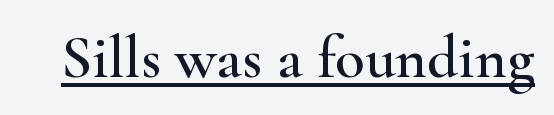
The image shows 61 px wide serif type, upright; set normal letter spacing, underlined; high stroke contrast and a small x-height.
